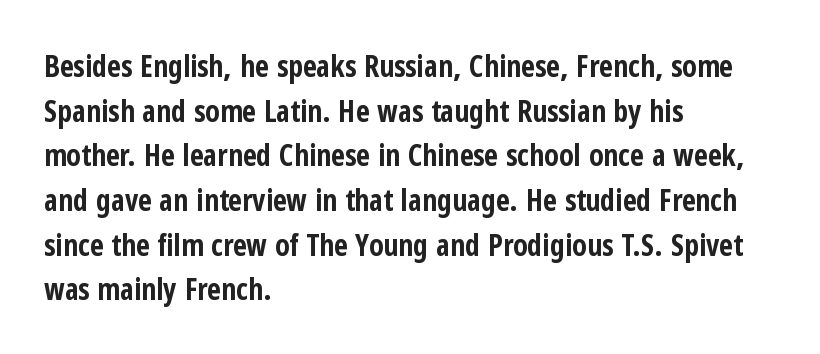
The image shows 30 px bold, condensed sans-serif type, upright; set left-aligned, normal line spacing (1.49x), normal letter spacing, not underlined; low stroke contrast and a medium x-height.
